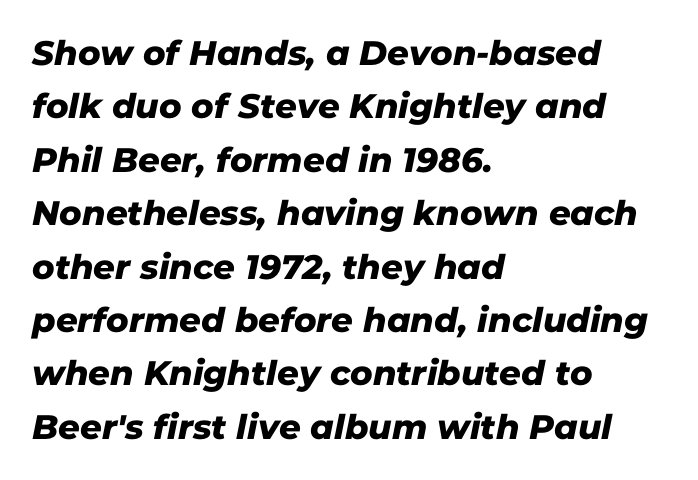
Q: Is the typeface a serif or a sans-serif typeface? A: Sans-serif.
Q: Is the text underlined? A: No.
Q: How is the paragraph aligned? A: Left-aligned.
Q: Is the spacing between letters normal or unusually wide? A: Normal.
Q: Is the spacing between lines tight, normal or loose? A: Normal.
Q: Width (condensed, normal, or wide)? A: Normal.
Q: Stroke contrast? A: Low.
Q: x-height? A: Medium.
Q: Monospaced? A: No.
